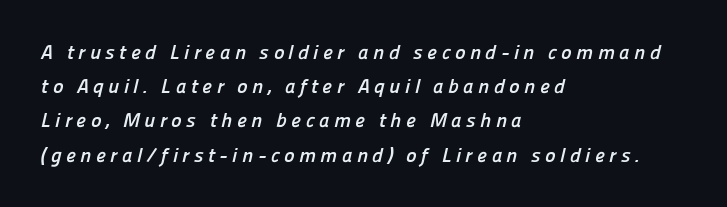
{"bold": "yes", "underline": "no", "align": "left", "line_spacing_ratio": 1.71, "letter_spacing": "wide", "letter_spacing_em": 0.22, "glyph_px": 20}
